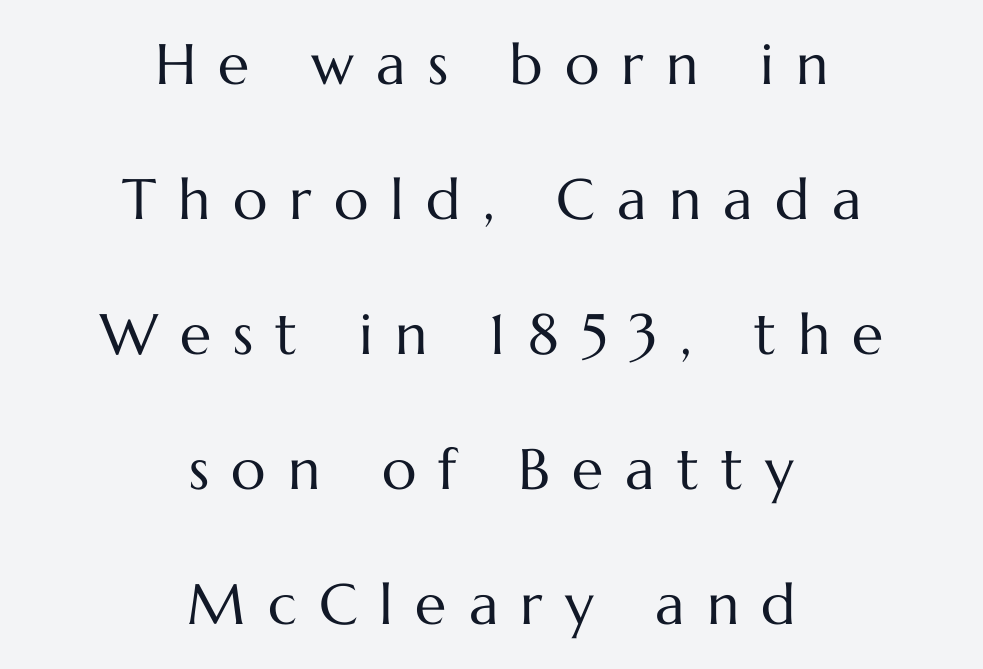
Q: Is the text bold? A: No.
Q: Is the text italic (slanted)? A: No, it is upright.
Q: Is the text underlined? A: No.
Q: How is the paragraph aligned? A: Centered.
Q: Is the spacing between letters normal or unusually wide? A: Unusually wide.
Q: Is the spacing between lines tight, normal or loose? A: Loose.
Q: Width (condensed, normal, or wide)? A: Normal.
Q: Stroke contrast? A: Medium.
Q: x-height? A: Medium.
Q: Monospaced? A: No.
